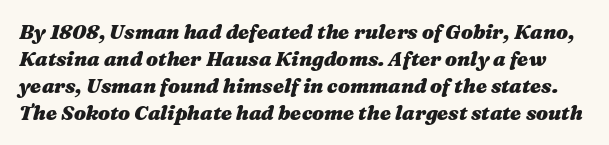
{"italic": "yes", "lean": "right", "slant_degrees": 16, "bold": "yes", "underline": "no", "line_spacing": "normal", "line_spacing_ratio": 1.35, "letter_spacing": "normal", "letter_spacing_em": 0.0, "glyph_px": 20}
